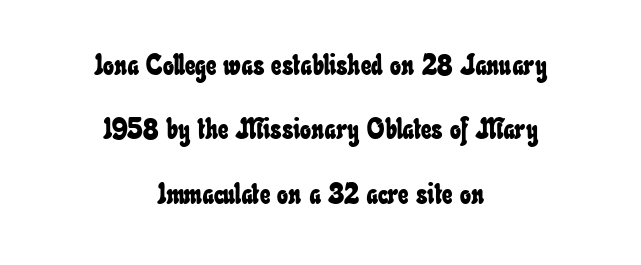
Descenders are the only things crossing below the line. What stands out about the letter spacing? Nothing — it is the standard amount. Reading down the block, each line starts at a different indent, mirrored at its end. How would I describe the line gaps? Wide and relaxed.
